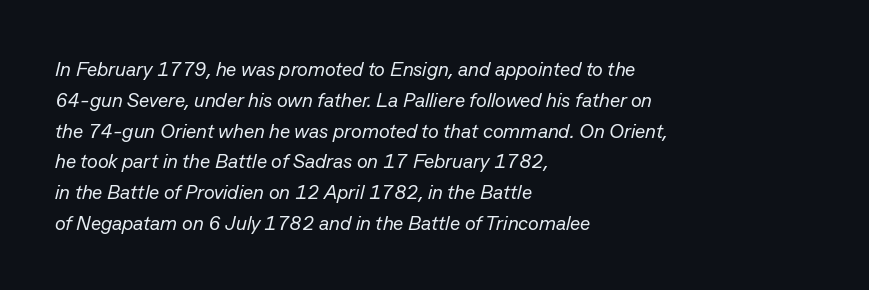
The image shows 20 px text type, italic (leaning right); set left-aligned, normal line spacing (1.54x), normal letter spacing, not underlined.
